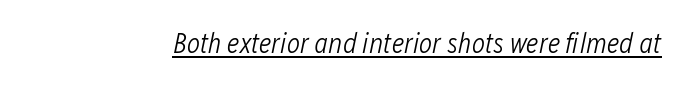
{"italic": "yes", "lean": "right", "slant_degrees": 12, "bold": "no", "weight": "light", "width": "condensed", "stroke_contrast": "low", "x_height": "medium", "monospaced": "no", "underline": "yes", "letter_spacing": "normal", "letter_spacing_em": 0.0, "glyph_px": 28}
